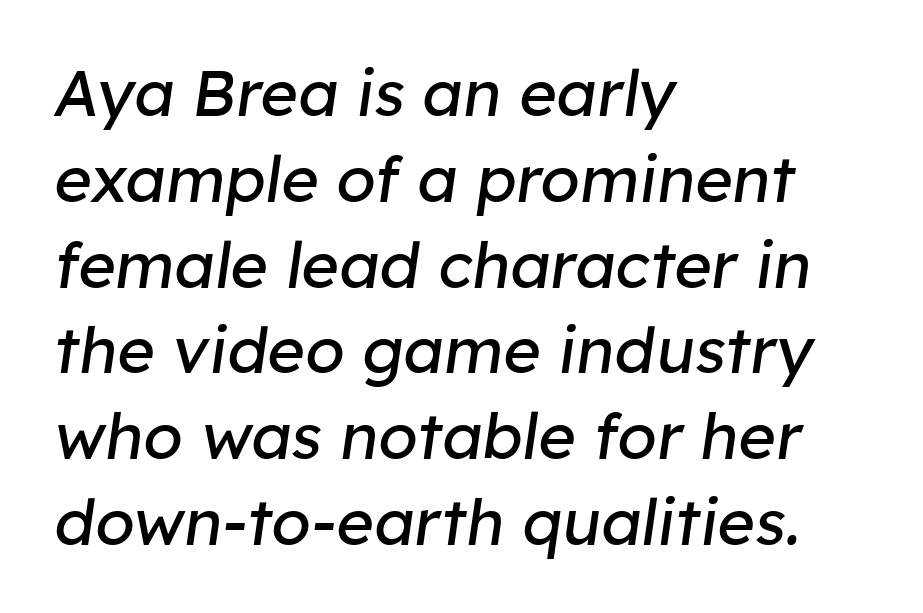
The face used here is proportionally spaced, like ordinary book or web type. The string is rendered with underlining switched off. Characters follow at the spacing the type designer built in. Rows of type keep a routine distance in the vertical direction.
